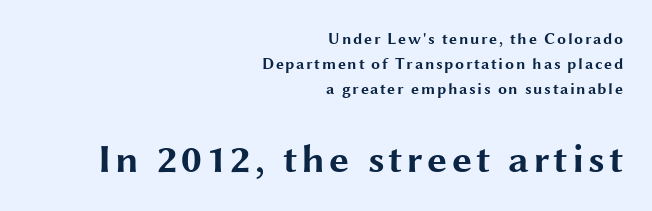
{"serif": "no", "italic": "no", "bold": "yes", "weight": "bold", "width": "wide", "stroke_contrast": "medium", "x_height": "medium", "monospaced": "no", "underline": "no", "align": "right", "line_spacing": "normal", "line_spacing_ratio": 1.56, "larger_block": "second", "size_ratio": 2.5, "glyph_px": 40}
